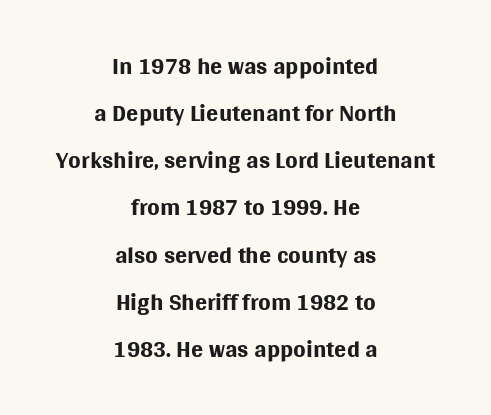
Q: Is the text bold? A: No.
Q: Is the text italic (slanted)? A: No, it is upright.
Q: Is the typeface a serif or a sans-serif typeface? A: Sans-serif.
Q: Is the text underlined? A: No.
Q: How is the paragraph aligned? A: Centered.
Q: Is the spacing between letters normal or unusually wide? A: Normal.
Q: Is the spacing between lines tight, normal or loose? A: Normal.
Q: Width (condensed, normal, or wide)? A: Normal.
Q: Stroke contrast? A: Medium.
Q: x-height? A: Large.
Q: Monospaced? A: No.
